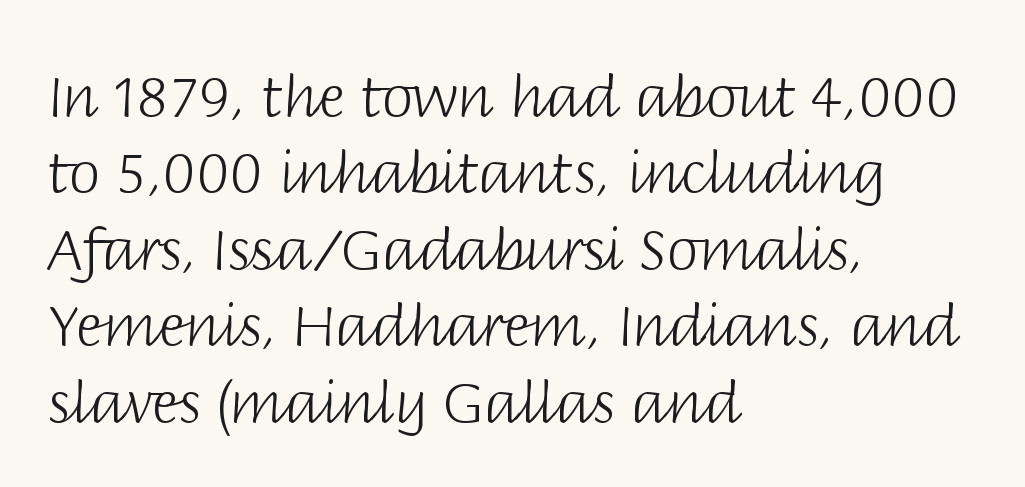
{"serif": "no", "italic": "no", "bold": "no", "weight": "light", "width": "normal", "stroke_contrast": "low", "x_height": "large", "monospaced": "no", "underline": "no", "align": "left", "line_spacing": "normal", "line_spacing_ratio": 1.34, "letter_spacing": "normal", "letter_spacing_em": 0.0, "glyph_px": 57}
